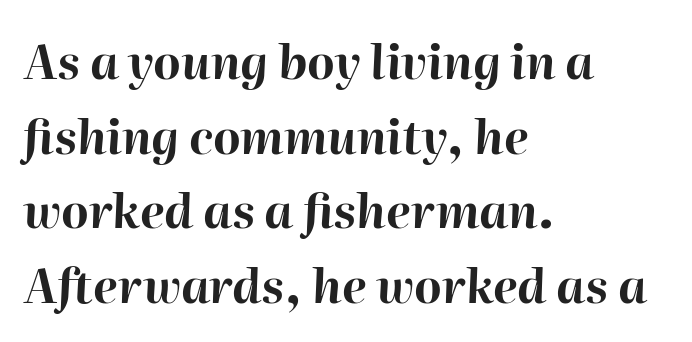
Q: Is the text bold? A: Yes.
Q: Is the text italic (slanted)? A: Yes, it leans right by about 2 degrees.
Q: Is the text underlined? A: No.
Q: How is the paragraph aligned? A: Left-aligned.
Q: Is the spacing between letters normal or unusually wide? A: Normal.
Q: Is the spacing between lines tight, normal or loose? A: Normal.
Q: Width (condensed, normal, or wide)? A: Normal.
Q: Stroke contrast? A: High.
Q: x-height? A: Medium.
Q: Monospaced? A: No.
